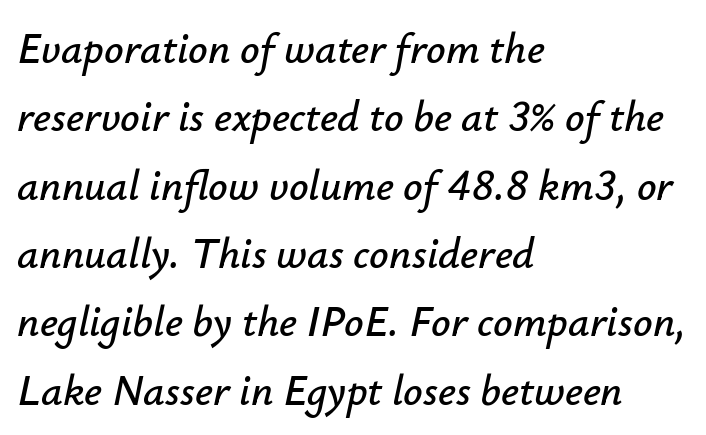
The block of text has a typical density, with ordinary space between rows. The ragged edge is on the right, which tells us the setting is flush left. It's the slanting kind of type. Here the designer chose a conventional face with non-uniform glyph widths. Caption: standard tracking, unaltered. The string is rendered with underlining switched off.
